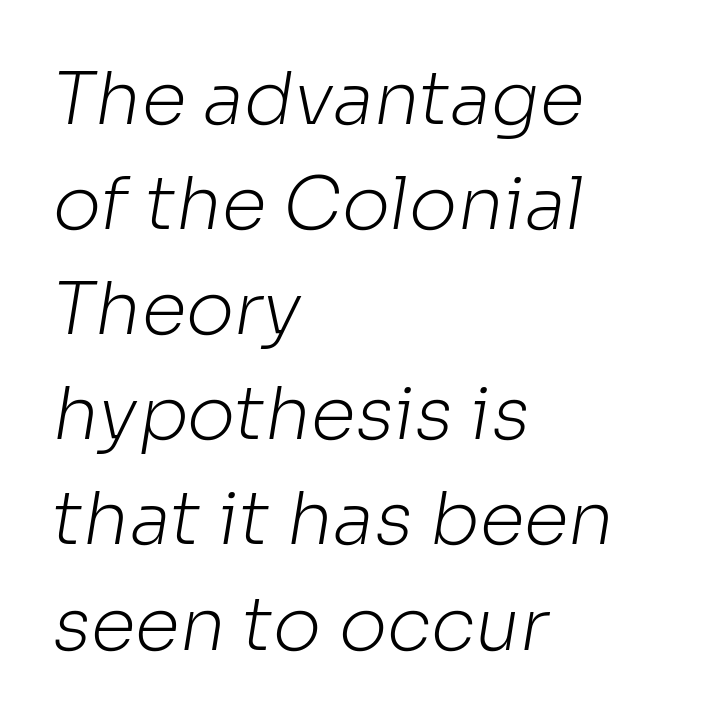
The image shows 73 px light sans-serif type; set left-aligned, normal line spacing (1.44x), normal letter spacing, not underlined; low stroke contrast and a medium x-height.
